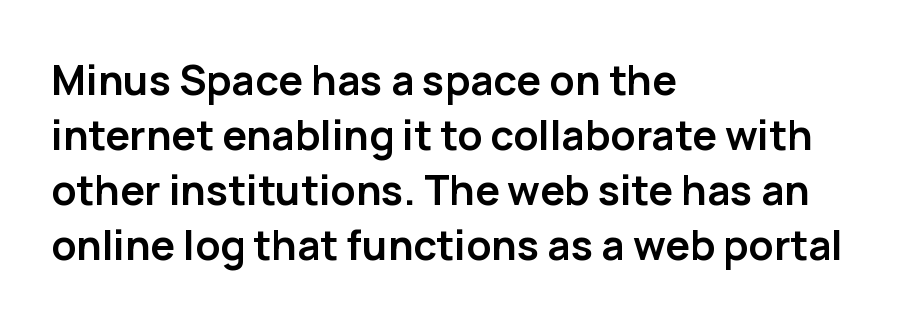
{"serif": "no", "italic": "no", "bold": "yes", "weight": "semibold", "width": "normal", "stroke_contrast": "low", "x_height": "medium", "monospaced": "no", "underline": "no", "align": "left", "line_spacing": "normal", "line_spacing_ratio": 1.34, "letter_spacing": "normal", "letter_spacing_em": 0.0, "glyph_px": 41}
